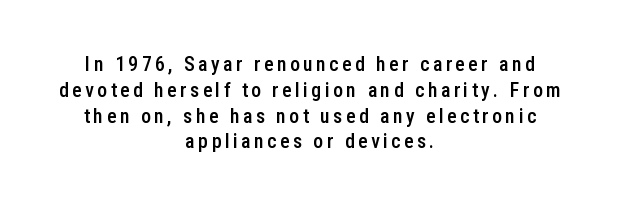
The image shows 20 px text type, upright; set centered, normal line spacing (1.29x), not underlined.
